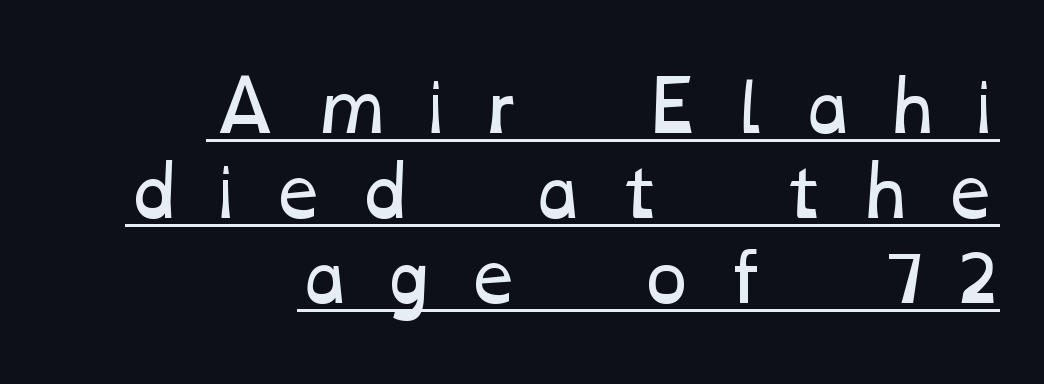
All the whitespace from short lines collects on the left. Substantial extra tracking has been applied to these lines. This rendering features underlined lettering. No extra ink here — the face is not bold. Each new line begins a customary step beneath the previous one.
